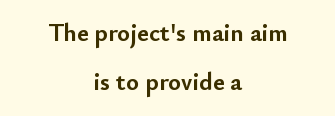
The image shows 25 px bold type, upright; set centered, loose line spacing (1.95x), normal letter spacing, not underlined.
